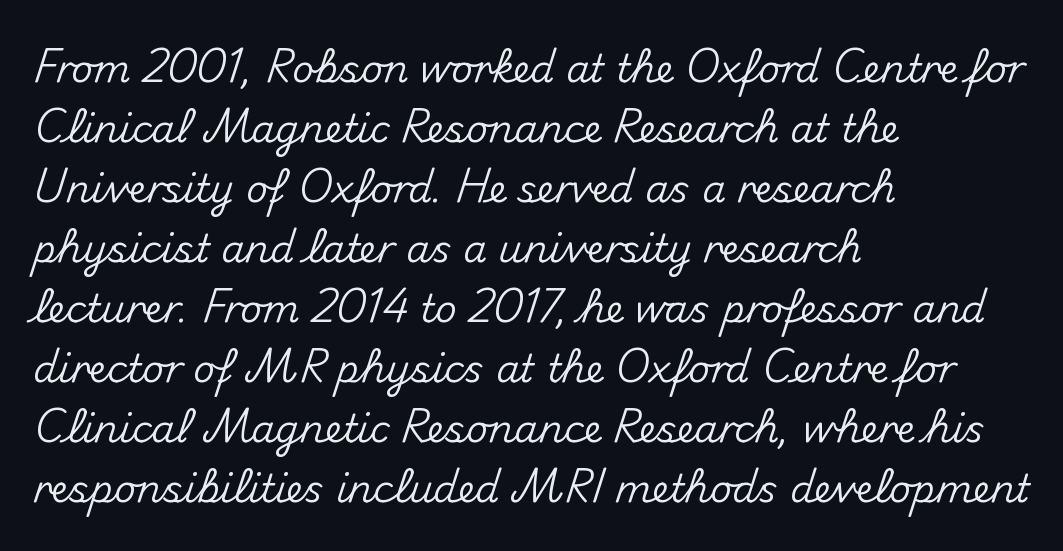
{"serif": "no", "width": "normal", "stroke_contrast": "medium", "x_height": "small", "monospaced": "no", "underline": "no", "align": "left", "line_spacing": "normal", "line_spacing_ratio": 1.58, "letter_spacing": "normal", "letter_spacing_em": 0.0, "glyph_px": 38}
